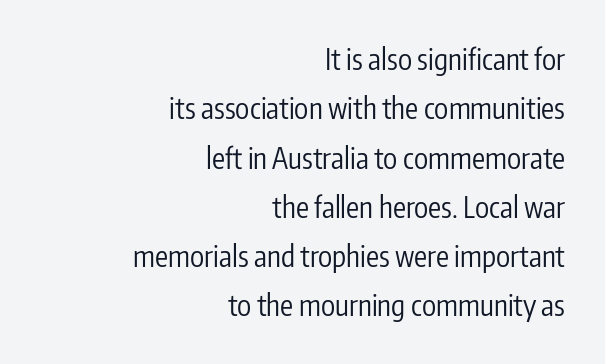
Q: Is the text bold? A: No.
Q: Is the text italic (slanted)? A: No, it is upright.
Q: Is the typeface a serif or a sans-serif typeface? A: Sans-serif.
Q: Is the text underlined? A: No.
Q: How is the paragraph aligned? A: Right-aligned.
Q: Is the spacing between letters normal or unusually wide? A: Normal.
Q: Is the spacing between lines tight, normal or loose? A: Normal.
Q: Width (condensed, normal, or wide)? A: Condensed.
Q: Stroke contrast? A: Low.
Q: x-height? A: Medium.
Q: Monospaced? A: No.
